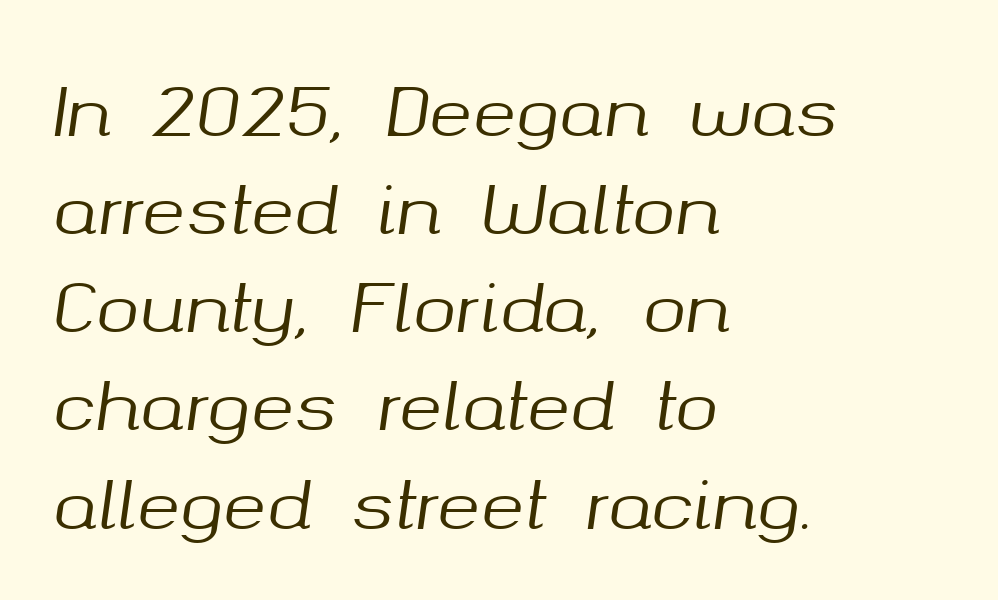
Q: Is the text italic (slanted)? A: Yes, it leans right by about 8 degrees.
Q: Is the text underlined? A: No.
Q: How is the paragraph aligned? A: Left-aligned.
Q: Is the spacing between letters normal or unusually wide? A: Normal.
Q: Is the spacing between lines tight, normal or loose? A: Normal.
Q: Width (condensed, normal, or wide)? A: Normal.
Q: Stroke contrast? A: Medium.
Q: x-height? A: Medium.
Q: Monospaced? A: No.
